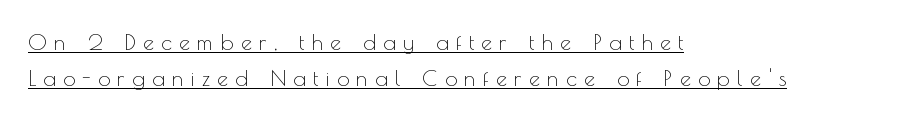
Q: Is the text bold? A: No.
Q: Is the text italic (slanted)? A: No, it is upright.
Q: Is the text underlined? A: Yes.
Q: How is the paragraph aligned? A: Left-aligned.
Q: Is the spacing between letters normal or unusually wide? A: Unusually wide.
Q: Is the spacing between lines tight, normal or loose? A: Normal.
